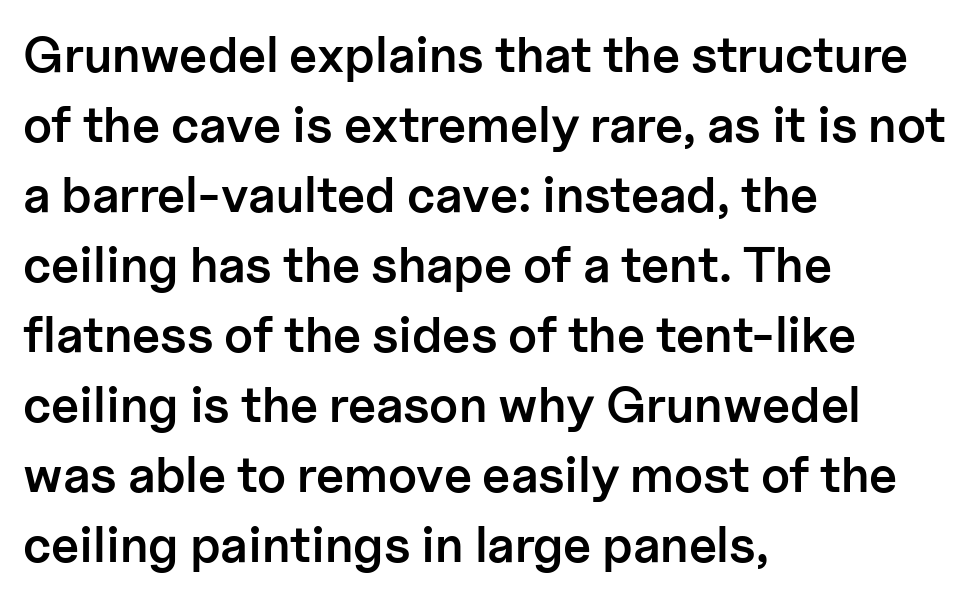
{"serif": "no", "italic": "no", "bold": "semi", "weight": "semibold", "width": "normal", "stroke_contrast": "low", "x_height": "medium", "monospaced": "no", "underline": "no", "align": "left", "line_spacing": "normal", "line_spacing_ratio": 1.4, "letter_spacing": "normal", "letter_spacing_em": 0.0, "glyph_px": 50}
